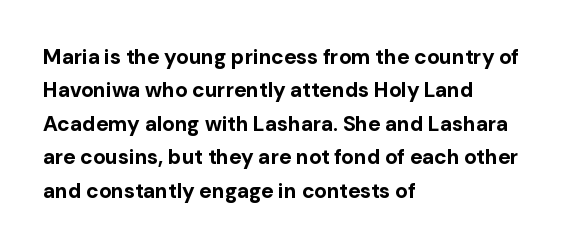
Q: Is the text bold? A: Yes.
Q: Is the text italic (slanted)? A: No, it is upright.
Q: Is the text underlined? A: No.
Q: How is the paragraph aligned? A: Left-aligned.
Q: Is the spacing between letters normal or unusually wide? A: Normal.
Q: Is the spacing between lines tight, normal or loose? A: Normal.
